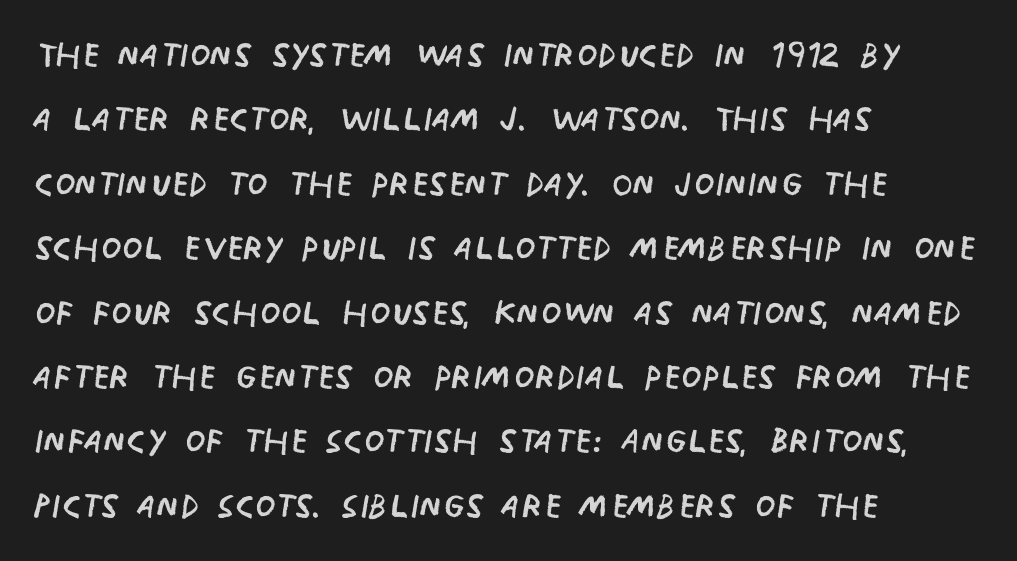
The image shows 47 px regular-weight, condensed sans-serif type; set left-aligned, normal line spacing (1.37x), normal letter spacing, not underlined; low stroke contrast and a large x-height.
